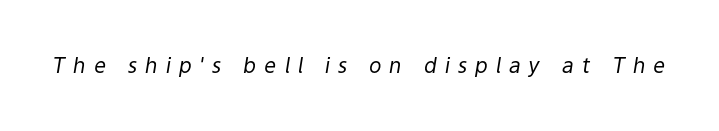
Q: Is the text bold? A: No.
Q: Is the text italic (slanted)? A: Yes, it leans right by about 9 degrees.
Q: Is the text underlined? A: No.
Q: Is the spacing between letters normal or unusually wide? A: Unusually wide.
